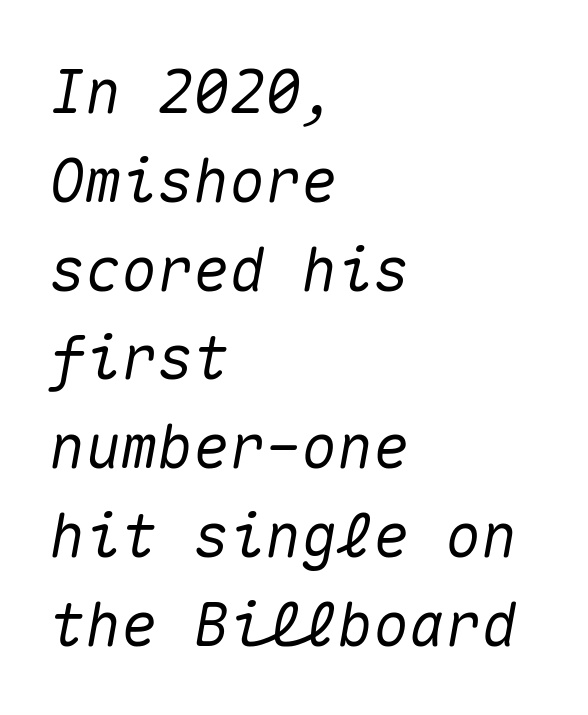
The glyphs are unaccompanied by any horizontal stroke below them. Slant detected: the letters are inclined. The lines in this sample share a left origin and differ only in where they stop. One glance says typical: line gaps are just what's usual.
